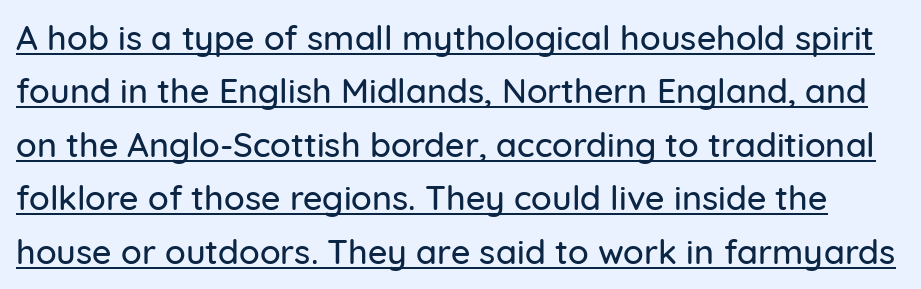
Q: Is the text italic (slanted)? A: No, it is upright.
Q: Is the typeface a serif or a sans-serif typeface? A: Sans-serif.
Q: Is the text underlined? A: Yes.
Q: Is the spacing between letters normal or unusually wide? A: Normal.
Q: Is the spacing between lines tight, normal or loose? A: Normal.
Q: Width (condensed, normal, or wide)? A: Normal.
Q: Stroke contrast? A: Low.
Q: x-height? A: Medium.
Q: Monospaced? A: No.
